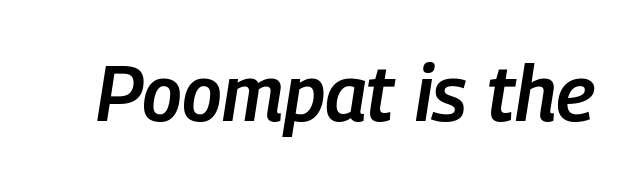
{"italic": "yes", "lean": "right", "slant_degrees": 9, "bold": "semi", "weight": "semibold", "width": "condensed", "stroke_contrast": "low", "x_height": "medium", "monospaced": "no", "underline": "no", "letter_spacing": "normal", "letter_spacing_em": 0.0, "glyph_px": 77}
